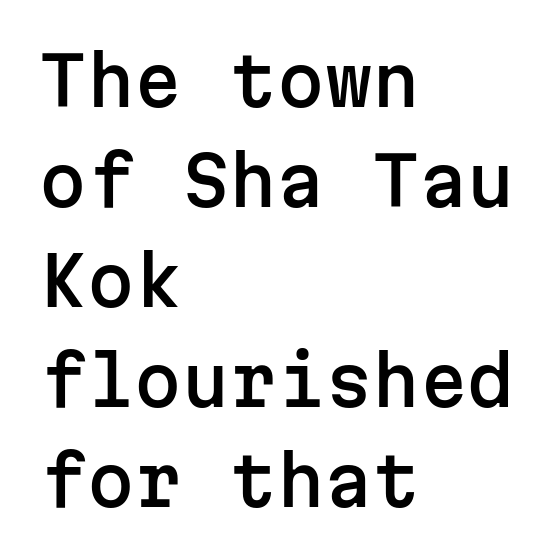
Q: Is the text italic (slanted)? A: No, it is upright.
Q: Is the typeface a serif or a sans-serif typeface? A: Sans-serif.
Q: Is the text underlined? A: No.
Q: How is the paragraph aligned? A: Left-aligned.
Q: Is the spacing between letters normal or unusually wide? A: Normal.
Q: Is the spacing between lines tight, normal or loose? A: Normal.
Q: Width (condensed, normal, or wide)? A: Normal.
Q: Stroke contrast? A: Low.
Q: x-height? A: Medium.
Q: Monospaced? A: Yes.
